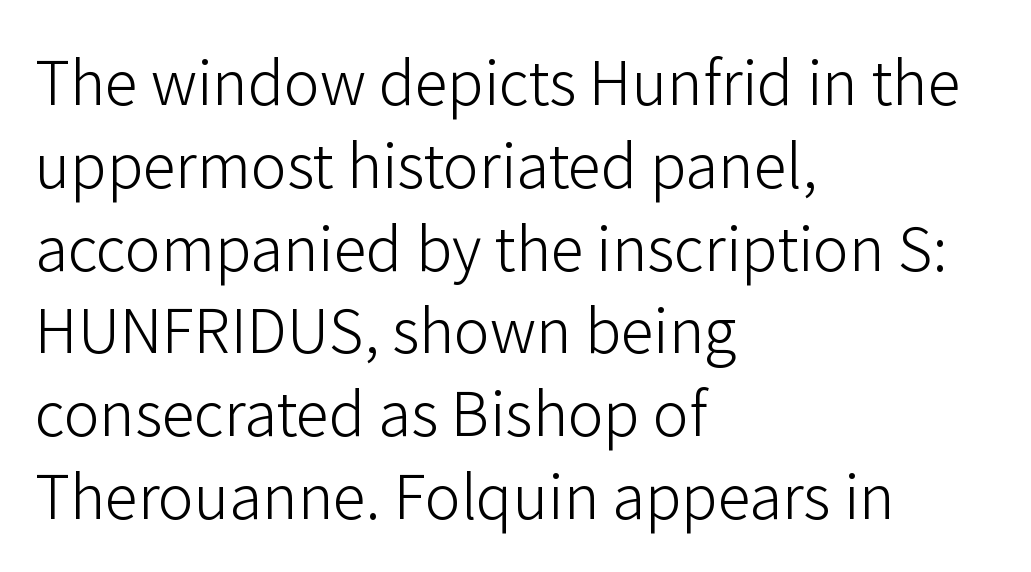
In terms of leading, this rendering sits right in the middle. Does the type have serifs? No, each stem ends abruptly. Teacher's note: observe the even left margin — that is flush-left alignment. This is roman type, the default non-slanted kind. No extra ink here — the face is not bold.
